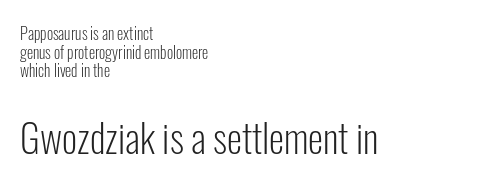
{"serif": "no", "italic": "no", "bold": "no", "weight": "light", "width": "condensed", "stroke_contrast": "low", "x_height": "medium", "monospaced": "no", "underline": "no", "align": "left", "line_spacing_ratio": 1.17, "letter_spacing": "normal", "letter_spacing_em": 0.0, "larger_block": "second", "size_ratio": 2.44, "glyph_px": 39}
